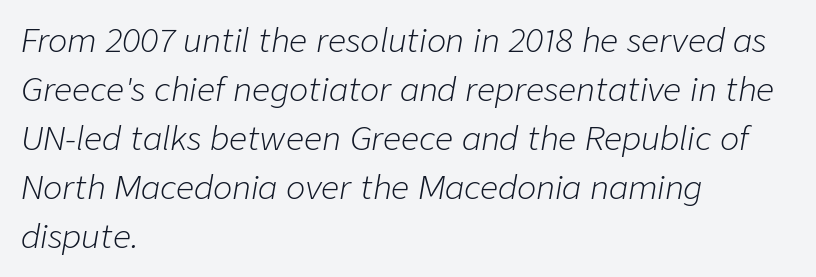
The image shows 32 px light type, italic (leaning right); set left-aligned, normal line spacing (1.53x), normal letter spacing, not underlined; low stroke contrast and a medium x-height.
